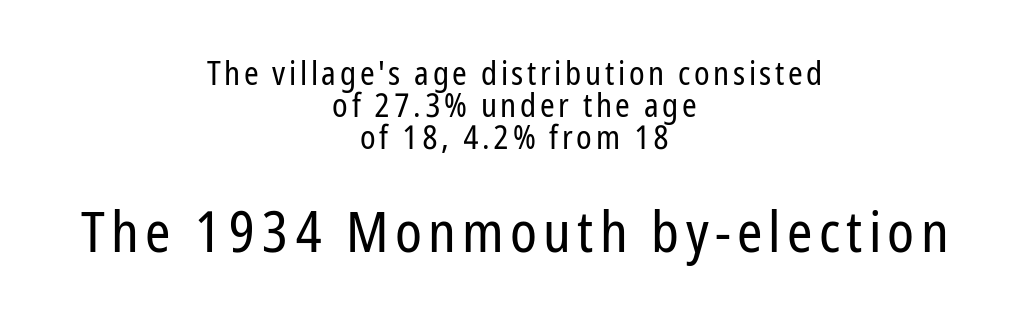
{"serif": "no", "italic": "no", "bold": "no", "weight": "regular", "width": "condensed", "stroke_contrast": "low", "x_height": "medium", "monospaced": "no", "underline": "no", "align": "center", "line_spacing": "tight", "line_spacing_ratio": 0.97, "larger_block": "second", "size_ratio": 1.73, "glyph_px": 57}
